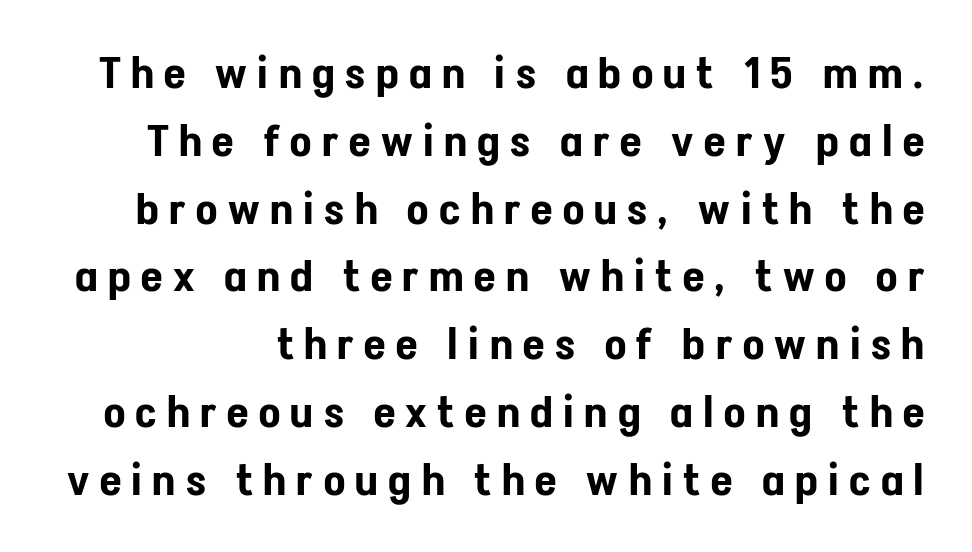
Q: Is the text italic (slanted)? A: No, it is upright.
Q: Is the typeface a serif or a sans-serif typeface? A: Sans-serif.
Q: Is the text underlined? A: No.
Q: Is the spacing between letters normal or unusually wide? A: Unusually wide.
Q: Is the spacing between lines tight, normal or loose? A: Normal.
Q: Width (condensed, normal, or wide)? A: Condensed.
Q: Stroke contrast? A: Low.
Q: x-height? A: Medium.
Q: Monospaced? A: No.
